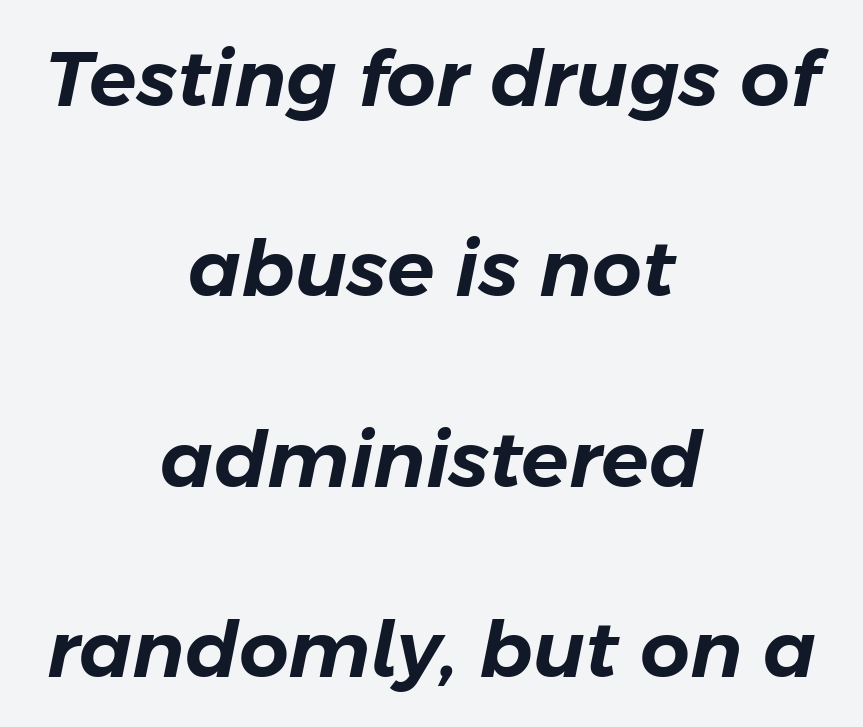
Q: Is the text italic (slanted)? A: Yes, it leans right by about 11 degrees.
Q: Is the text underlined? A: No.
Q: How is the paragraph aligned? A: Centered.
Q: Is the spacing between letters normal or unusually wide? A: Normal.
Q: Is the spacing between lines tight, normal or loose? A: Loose.
Q: Width (condensed, normal, or wide)? A: Normal.
Q: Stroke contrast? A: Low.
Q: x-height? A: Medium.
Q: Monospaced? A: No.
